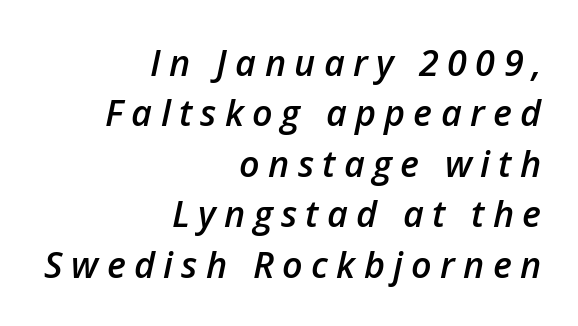
The image shows 36 px semibold type, italic (leaning right); set right-aligned, normal line spacing (1.4x), unusually wide letter spacing (+0.23 em), not underlined; low stroke contrast and a medium x-height.
